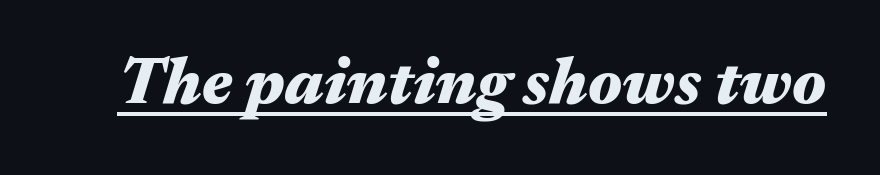
The image shows 66 px heavy, wide type, italic (leaning right); set normal letter spacing, underlined; medium stroke contrast and a medium x-height.
